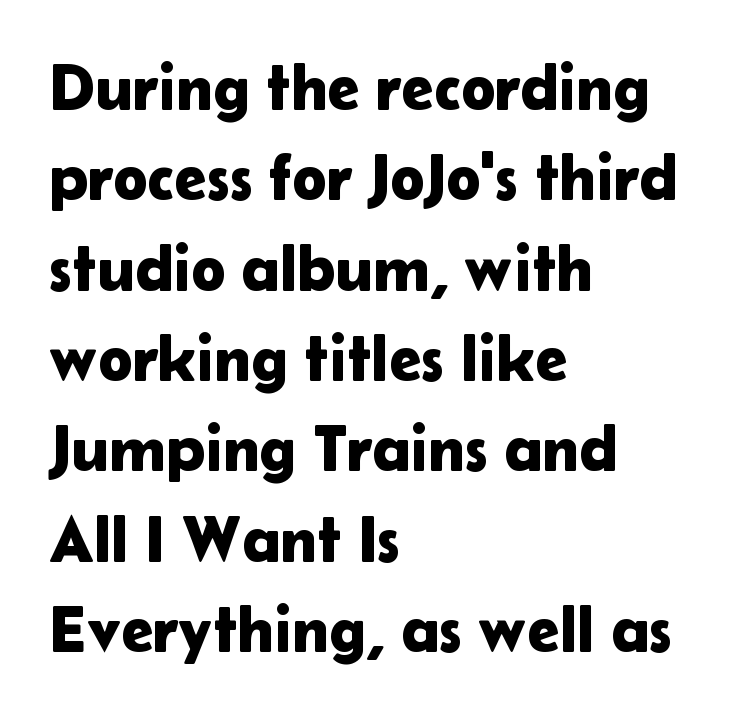
The image shows 65 px sans-serif type, upright; set left-aligned, normal line spacing (1.39x), normal letter spacing, not underlined; low stroke contrast and a medium x-height.
